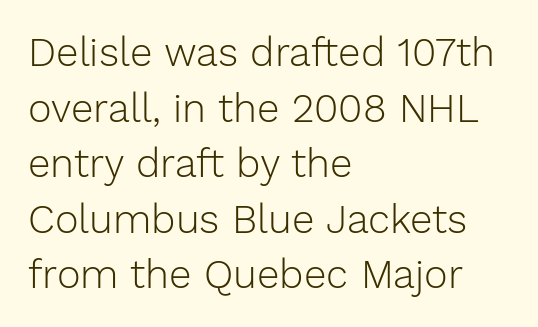
{"serif": "no", "italic": "no", "bold": "no", "weight": "light", "width": "normal", "stroke_contrast": "low", "x_height": "medium", "monospaced": "no", "underline": "no", "align": "left", "line_spacing": "normal", "line_spacing_ratio": 1.39, "letter_spacing": "normal", "letter_spacing_em": 0.0, "glyph_px": 40}
